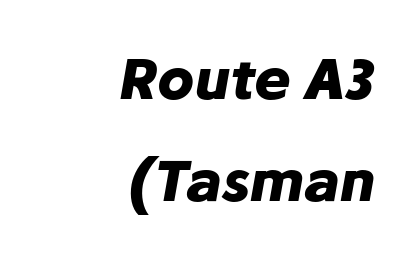
Q: Is the text bold? A: Yes.
Q: Is the text italic (slanted)? A: Yes, it leans right by about 10 degrees.
Q: Is the text underlined? A: No.
Q: How is the paragraph aligned? A: Right-aligned.
Q: Is the spacing between letters normal or unusually wide? A: Normal.
Q: Width (condensed, normal, or wide)? A: Normal.
Q: Stroke contrast? A: Low.
Q: x-height? A: Medium.
Q: Monospaced? A: No.
